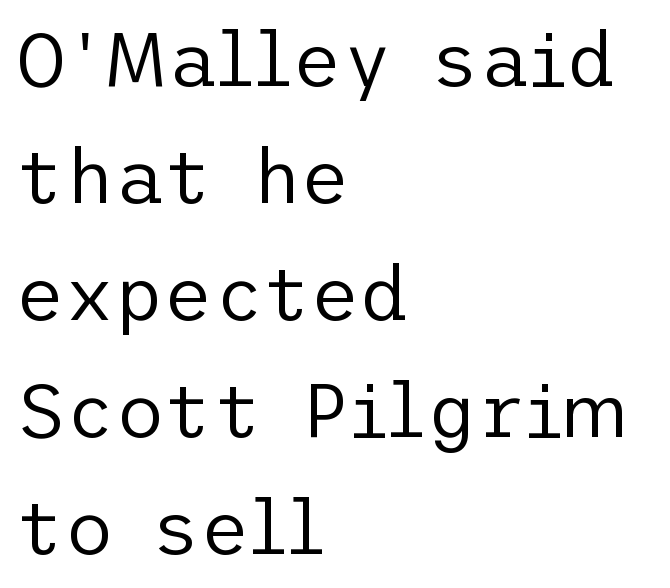
{"serif": "no", "italic": "no", "bold": "no", "weight": "regular", "width": "normal", "stroke_contrast": "low", "x_height": "medium", "underline": "no", "align": "left", "line_spacing": "normal", "line_spacing_ratio": 1.54, "letter_spacing": "normal", "letter_spacing_em": 0.0, "glyph_px": 76}
